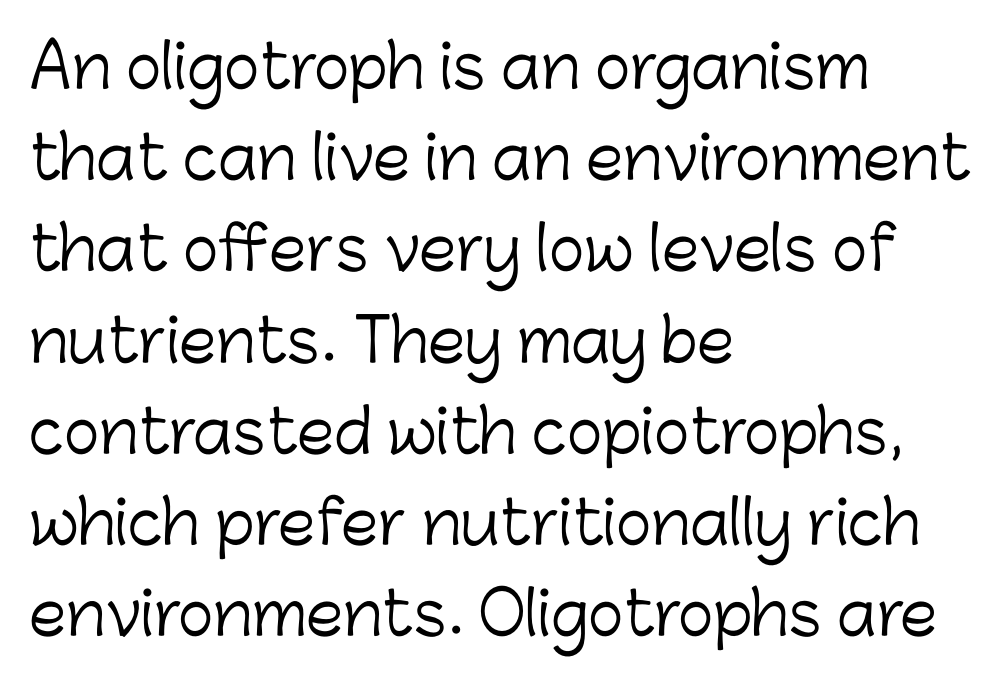
Q: Is the text bold? A: No.
Q: Is the text italic (slanted)? A: No, it is upright.
Q: Is the typeface a serif or a sans-serif typeface? A: Sans-serif.
Q: Is the text underlined? A: No.
Q: How is the paragraph aligned? A: Left-aligned.
Q: Is the spacing between letters normal or unusually wide? A: Normal.
Q: Is the spacing between lines tight, normal or loose? A: Normal.
Q: Width (condensed, normal, or wide)? A: Normal.
Q: Stroke contrast? A: Low.
Q: x-height? A: Medium.
Q: Monospaced? A: No.
